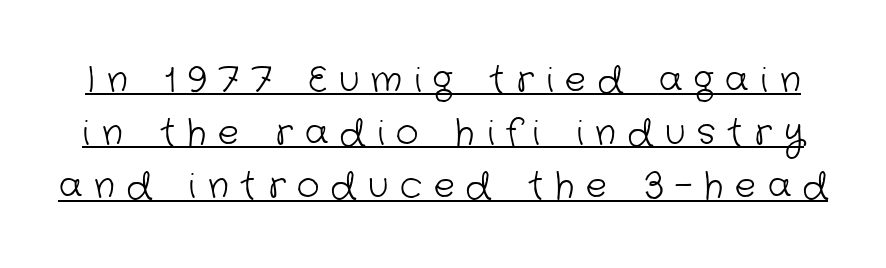
Q: Is the text bold? A: No.
Q: Is the typeface a serif or a sans-serif typeface? A: Sans-serif.
Q: Is the text underlined? A: Yes.
Q: Is the spacing between letters normal or unusually wide? A: Unusually wide.
Q: Is the spacing between lines tight, normal or loose? A: Normal.
Q: Width (condensed, normal, or wide)? A: Normal.
Q: Stroke contrast? A: Low.
Q: x-height? A: Medium.
Q: Monospaced? A: No.
